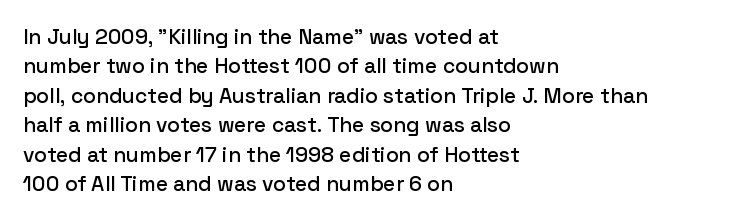
{"italic": "no", "underline": "no", "align": "left", "line_spacing": "normal", "line_spacing_ratio": 1.4, "letter_spacing": "normal", "letter_spacing_em": 0.0, "glyph_px": 21}
